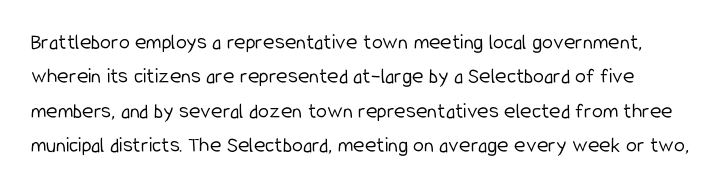
The image shows 22 px text type, upright; set normal line spacing (1.56x), normal letter spacing, not underlined.
